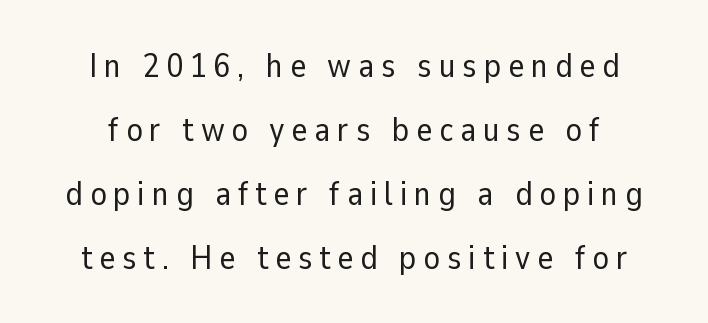
{"serif": "no", "italic": "no", "bold": "no", "weight": "regular", "width": "normal", "stroke_contrast": "low", "x_height": "medium", "monospaced": "no", "underline": "no", "line_spacing_ratio": 1.88, "letter_spacing": "wide", "letter_spacing_em": 0.2, "glyph_px": 34}
